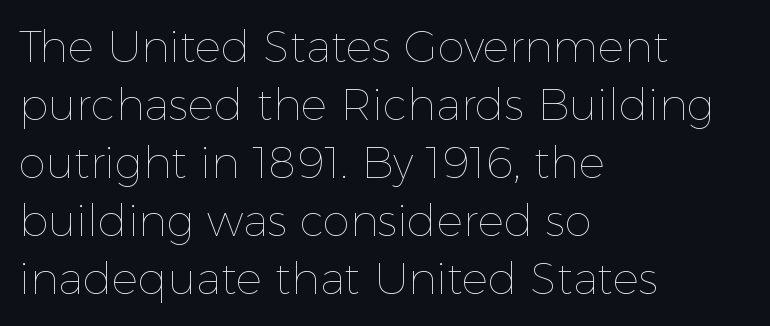
Q: Is the text bold? A: No.
Q: Is the text italic (slanted)? A: No, it is upright.
Q: Is the text underlined? A: No.
Q: How is the paragraph aligned? A: Left-aligned.
Q: Is the spacing between letters normal or unusually wide? A: Normal.
Q: Is the spacing between lines tight, normal or loose? A: Normal.
Q: Width (condensed, normal, or wide)? A: Normal.
Q: x-height? A: Medium.
Q: Monospaced? A: No.
